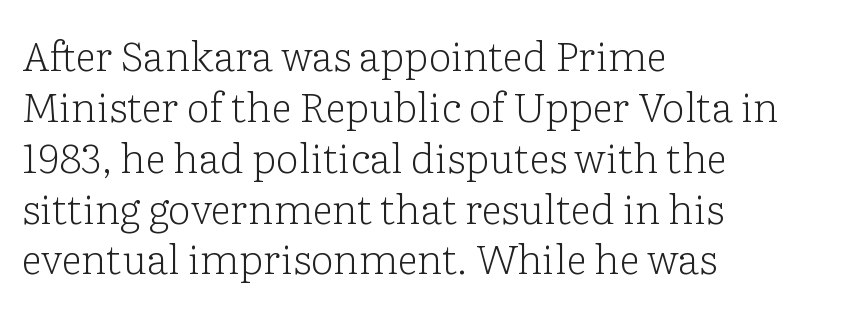
Character widths vary here, with narrow letters taking less room than wide ones. Italic? Not at all — the glyphs are vertical. Bold? No — there's no thickening of the strokes. A student would call this left alignment; a typographer would say flush left, rag right. The passage shown has conventional tracking throughout.
